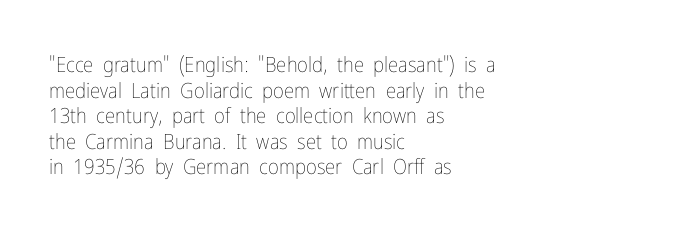
Q: Is the text bold? A: No.
Q: Is the text italic (slanted)? A: No, it is upright.
Q: Is the text underlined? A: No.
Q: How is the paragraph aligned? A: Left-aligned.
Q: Is the spacing between letters normal or unusually wide? A: Normal.
